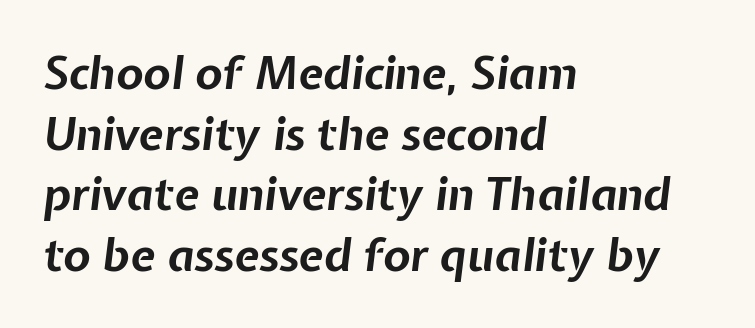
{"italic": "yes", "lean": "right", "slant_degrees": 7, "bold": "yes", "weight": "bold", "width": "normal", "stroke_contrast": "low", "x_height": "medium", "monospaced": "no", "underline": "no", "align": "left", "line_spacing": "normal", "line_spacing_ratio": 1.35, "letter_spacing": "normal", "letter_spacing_em": 0.0, "glyph_px": 45}
